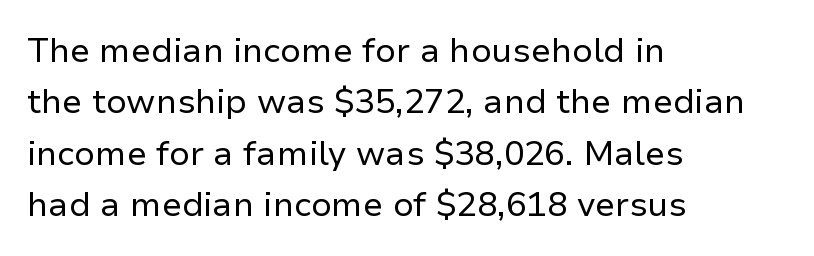
Students, observe: this is what conventionally led text looks like. Underline: absent. Each letter keeps its own natural width here, so spacing adapts to shape. The letterforms sit at book weight or below. Characters follow at the spacing the type designer built in.
